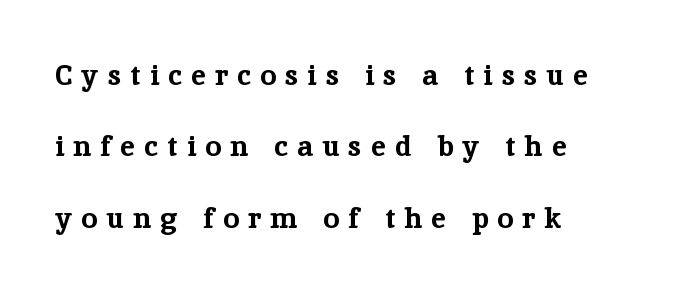
Loosely led — the rows are spread out. Is this a fixed-width face? No — the glyphs have proportional, varying widths. A clean baseline with only descenders dipping below it. The sample has been set heavy, in full bold. Horizontal alignment here is leftward, the default for most running prose. Letter spacing: wide.
